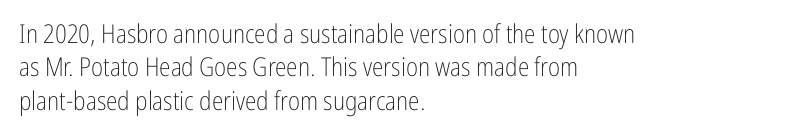
The image shows 26 px text type, upright; set left-aligned, normal line spacing (1.28x), normal letter spacing, not underlined.
